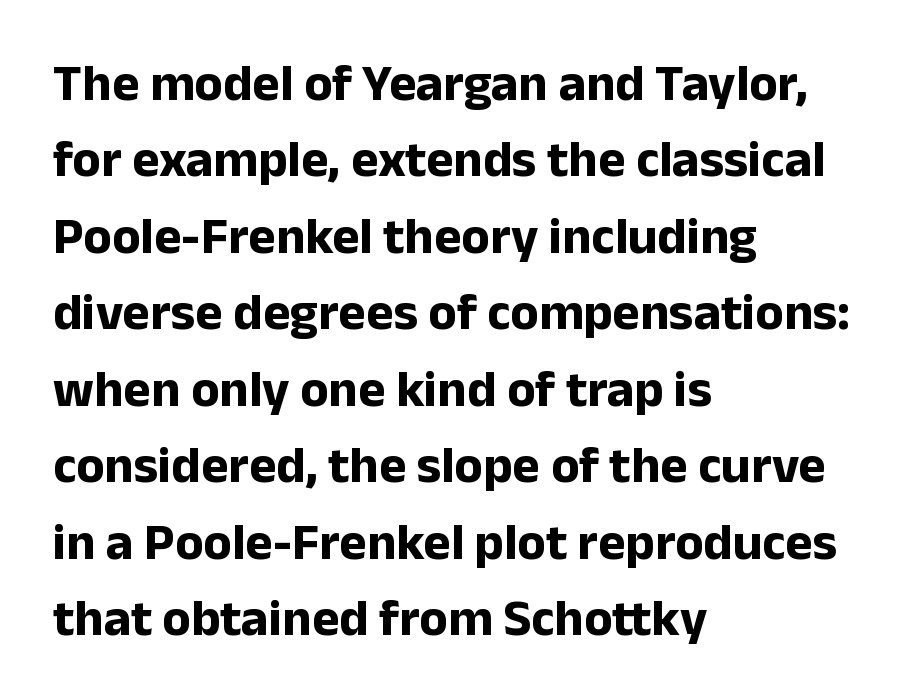
The image shows 52 px bold sans-serif type, upright; set left-aligned, normal line spacing (1.47x), normal letter spacing, not underlined; low stroke contrast and a medium x-height.
